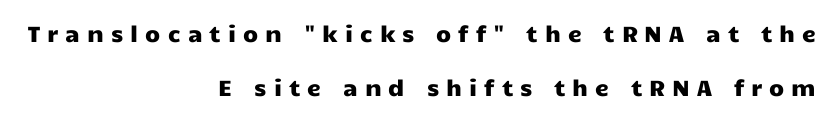
Q: Is the text italic (slanted)? A: No, it is upright.
Q: Is the text underlined? A: No.
Q: How is the paragraph aligned? A: Right-aligned.
Q: Is the spacing between letters normal or unusually wide? A: Unusually wide.
Q: Is the spacing between lines tight, normal or loose? A: Loose.
